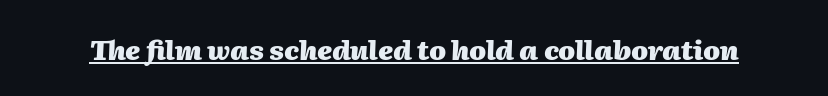
Q: Is the text bold? A: Yes.
Q: Is the text italic (slanted)? A: Yes, it leans right by about 2 degrees.
Q: Is the text underlined? A: Yes.
Q: Is the spacing between letters normal or unusually wide? A: Normal.
